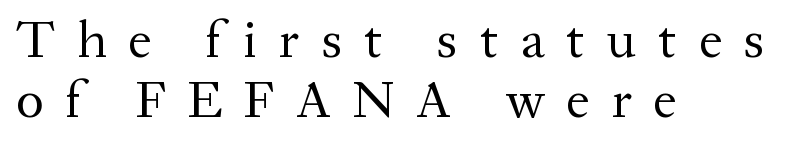
The image shows 53 px regular-weight serif type, upright; set left-aligned, tight line spacing (1.14x), unusually wide letter spacing (+0.41 em), not underlined; medium stroke contrast and a medium x-height.
